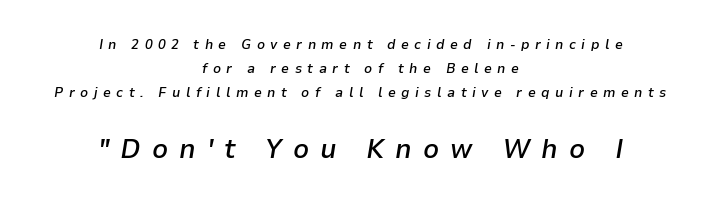
This is the in-between weight designers call semibold or demi. The passage shown begins with its smaller block and ends with its larger one. Alignment: centered. Is this a fixed-width face? No — the glyphs have proportional, varying widths. Posture: slanted.
